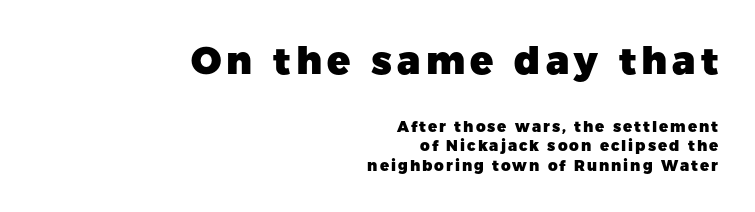
Q: Is the text bold? A: Yes.
Q: Is the text italic (slanted)? A: No, it is upright.
Q: Is the typeface a serif or a sans-serif typeface? A: Sans-serif.
Q: Is the text underlined? A: No.
Q: How is the paragraph aligned? A: Right-aligned.
Q: Is the spacing between lines tight, normal or loose? A: Normal.
Q: Which block of text is set in a larger size, the first (top) or the second (bottom)? A: The first (top) one.
Q: Width (condensed, normal, or wide)? A: Normal.
Q: Stroke contrast? A: Low.
Q: x-height? A: Medium.
Q: Monospaced? A: No.
